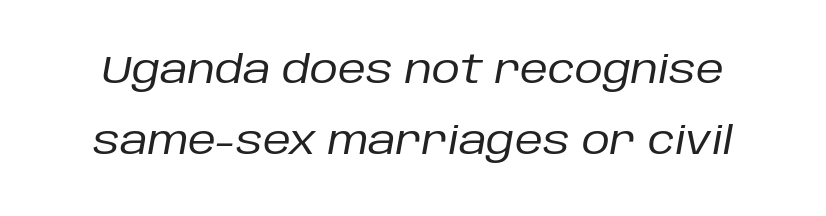
{"italic": "yes", "lean": "right", "slant_degrees": 10, "bold": "no", "weight": "regular", "width": "normal", "stroke_contrast": "low", "x_height": "large", "monospaced": "no", "underline": "no", "line_spacing_ratio": 1.82, "letter_spacing": "normal", "letter_spacing_em": 0.0, "glyph_px": 39}
